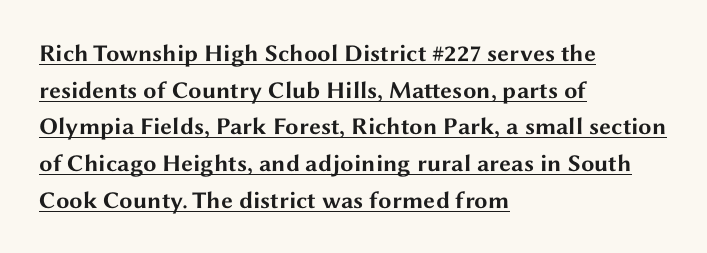
Every character sits straight up, as roman type does. Each line of the rendering has a horizontal stroke beneath the glyphs. Students, note that the glyphs here touch the page at normal intervals. Normally led — the rows are evenly, conventionally spaced. Reading down the block, your eye returns to a fixed left position each line.
